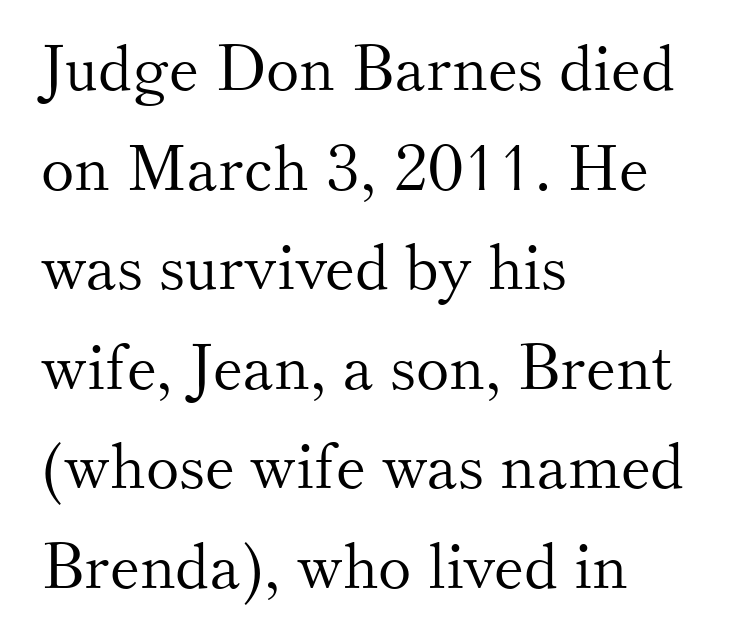
The image shows 63 px light serif type, upright; set left-aligned, normal line spacing (1.58x), normal letter spacing, not underlined; medium stroke contrast and a small x-height.
